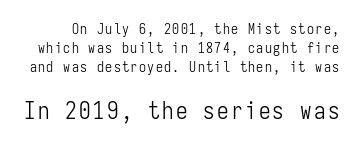
{"italic": "no", "bold": "no", "underline": "no", "line_spacing": "normal", "line_spacing_ratio": 1.37, "larger_block": "second", "size_ratio": 1.64, "glyph_px": 23}
